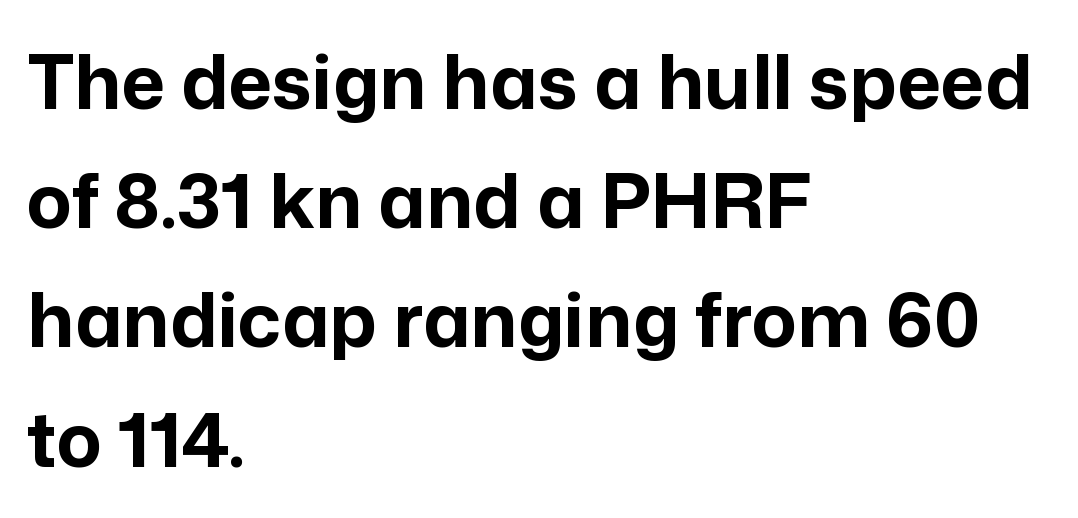
The image shows 75 px bold sans-serif type, upright; set left-aligned, normal line spacing (1.59x), normal letter spacing, not underlined; low stroke contrast and a medium x-height.
